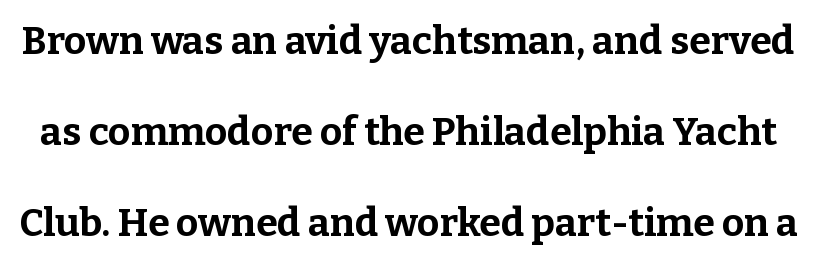
{"serif": "yes", "italic": "no", "bold": "yes", "weight": "bold", "width": "normal", "stroke_contrast": "low", "x_height": "medium", "monospaced": "no", "underline": "no", "line_spacing": "loose", "line_spacing_ratio": 2.33, "letter_spacing": "normal", "letter_spacing_em": 0.0, "glyph_px": 39}
